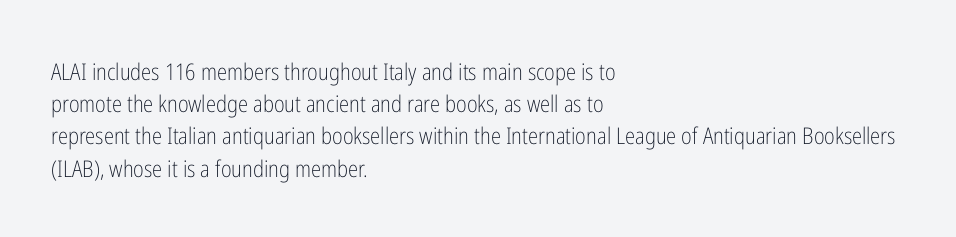
The image shows 23 px text type, upright; set left-aligned, normal line spacing (1.4x), normal letter spacing, not underlined.
